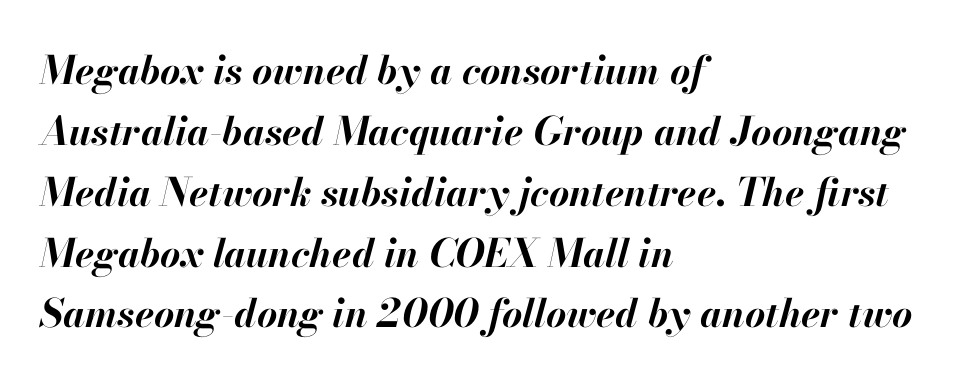
{"italic": "yes", "lean": "right", "slant_degrees": 13, "bold": "yes", "weight": "bold", "width": "normal", "stroke_contrast": "high", "x_height": "small", "monospaced": "no", "underline": "no", "align": "left", "line_spacing": "normal", "line_spacing_ratio": 1.56, "letter_spacing": "normal", "letter_spacing_em": 0.0, "glyph_px": 39}
